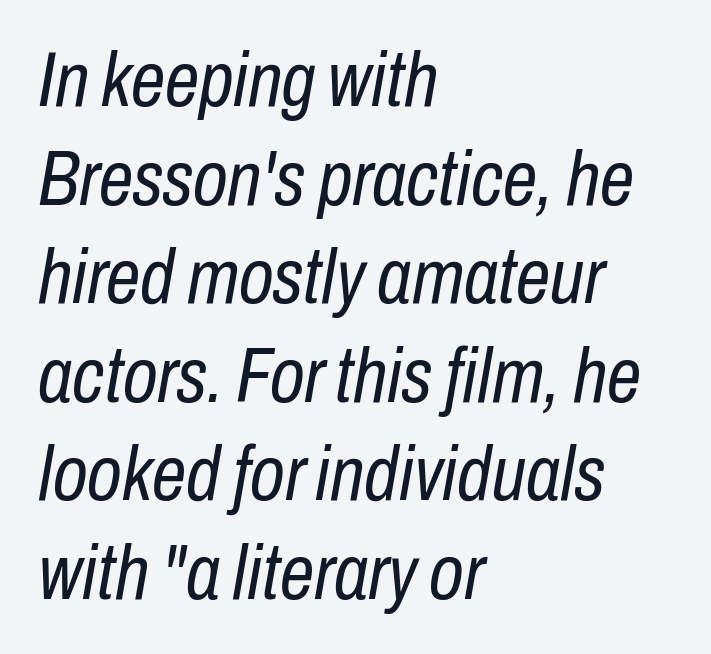
{"italic": "yes", "lean": "right", "slant_degrees": 10, "bold": "no", "weight": "regular", "width": "condensed", "stroke_contrast": "low", "x_height": "medium", "monospaced": "no", "underline": "no", "align": "left", "line_spacing": "normal", "line_spacing_ratio": 1.28, "letter_spacing": "normal", "letter_spacing_em": 0.0, "glyph_px": 77}
